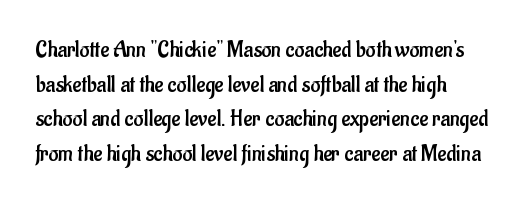
In terms of leading, this rendering sits right in the middle. If you drew a line through each stem, it would be perfectly vertical. Letter spacing: default. Check under the words: just untouched page. Is this a heavy cut? Hardly; it is regular or lighter.
